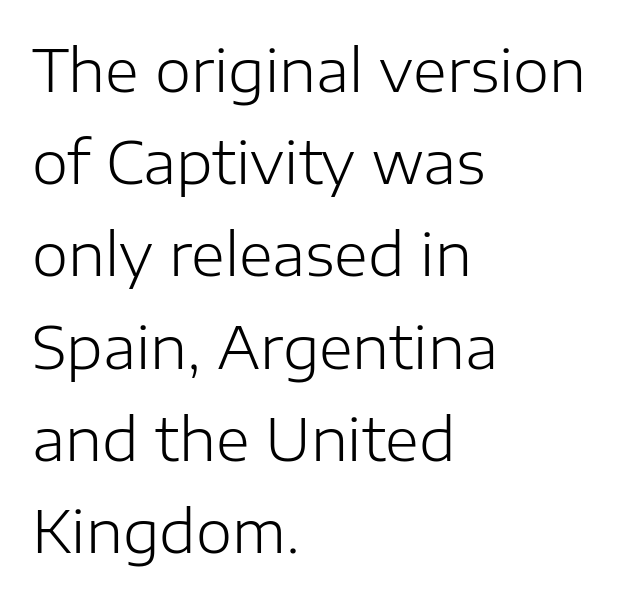
The image shows 58 px light sans-serif type, upright; set left-aligned, normal line spacing (1.59x), normal letter spacing, not underlined; low stroke contrast and a medium x-height.
